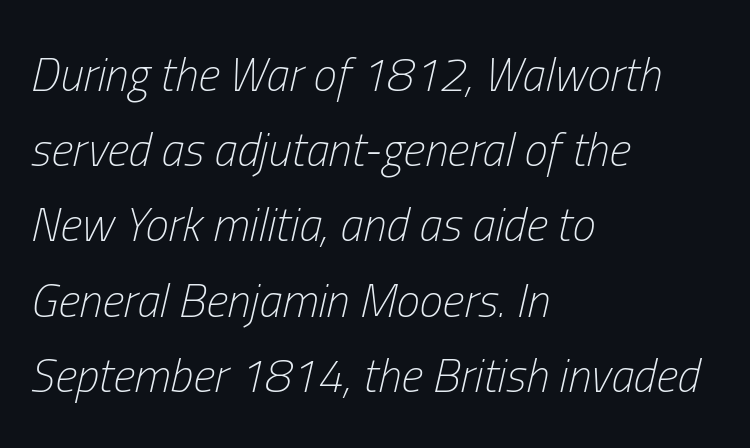
Is the stroke heavy? The answer is a plain regular-or-lighter. The line texture is even and compact thanks to regular tracking. The leading is moderate, giving the passage an even texture. Typeset ragged right — the left edge is the straight one. The string is rendered with underlining switched off. It's the slanting kind of type.
